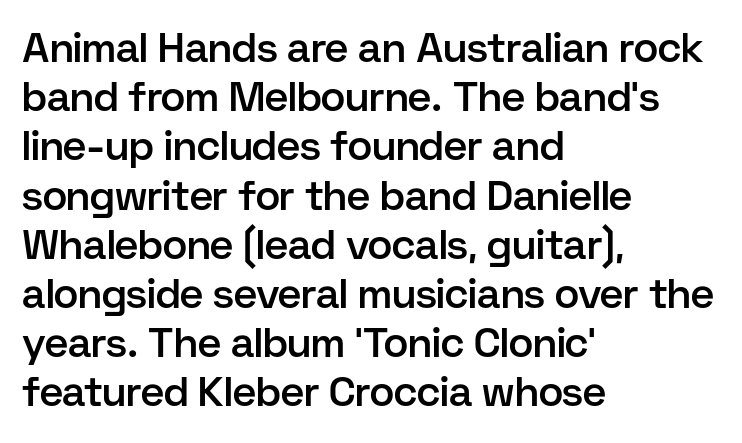
Q: Is the text bold? A: Semi-bold.
Q: Is the text italic (slanted)? A: No, it is upright.
Q: Is the typeface a serif or a sans-serif typeface? A: Sans-serif.
Q: Is the text underlined? A: No.
Q: How is the paragraph aligned? A: Left-aligned.
Q: Is the spacing between letters normal or unusually wide? A: Normal.
Q: Width (condensed, normal, or wide)? A: Normal.
Q: Stroke contrast? A: Low.
Q: x-height? A: Medium.
Q: Monospaced? A: No.
